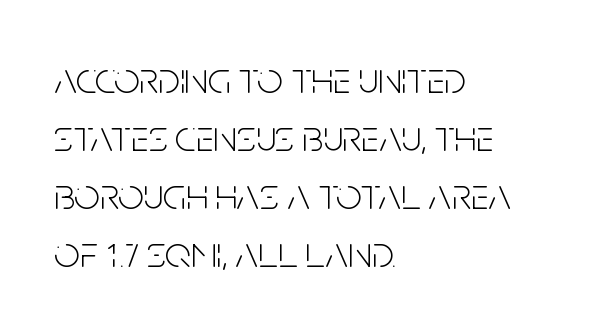
Q: Is the text bold? A: No.
Q: Is the text italic (slanted)? A: No, it is upright.
Q: Is the typeface a serif or a sans-serif typeface? A: Sans-serif.
Q: Is the text underlined? A: No.
Q: How is the paragraph aligned? A: Left-aligned.
Q: Is the spacing between letters normal or unusually wide? A: Normal.
Q: Is the spacing between lines tight, normal or loose? A: Normal.
Q: Width (condensed, normal, or wide)? A: Condensed.
Q: Stroke contrast? A: Low.
Q: x-height? A: Large.
Q: Monospaced? A: No.
